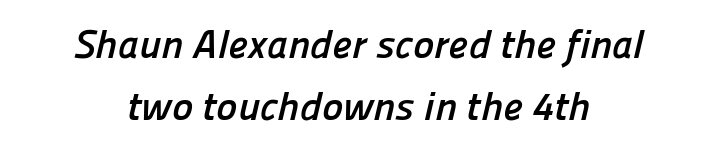
Pretty heavy lettering here — definitely bold. Stroke terminals: plain, sans-serif. Character widths vary here, with narrow letters taking less room than wide ones. Alignment: centered.
